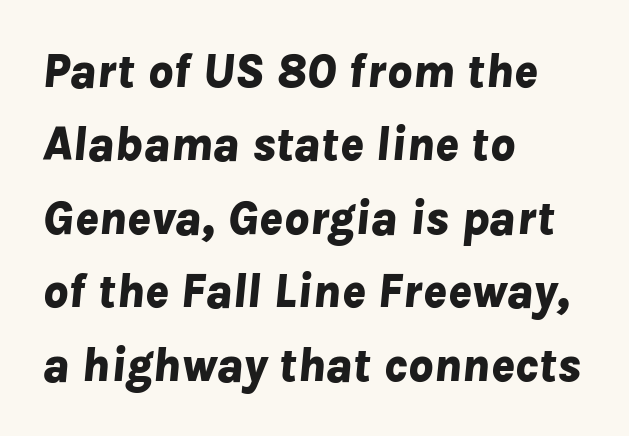
Q: Is the text bold? A: Yes.
Q: Is the text italic (slanted)? A: Yes, it leans right by about 8 degrees.
Q: Is the text underlined? A: No.
Q: How is the paragraph aligned? A: Left-aligned.
Q: Is the spacing between letters normal or unusually wide? A: Normal.
Q: Is the spacing between lines tight, normal or loose? A: Normal.
Q: Width (condensed, normal, or wide)? A: Normal.
Q: Stroke contrast? A: Low.
Q: x-height? A: Medium.
Q: Monospaced? A: No.
